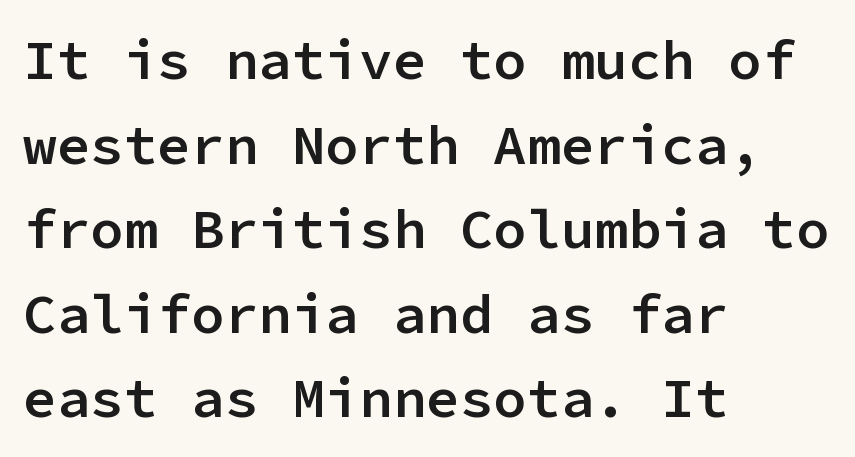
Left-aligned paragraph, ragged on the right. The line-height multiplier appears to be the usual default. Plain, unruled lines of type. This is sans-serif lettering, the kind often seen on screens and signage. Notice the strokes are somewhat thickened but not fully heavy: this is a semibold.
